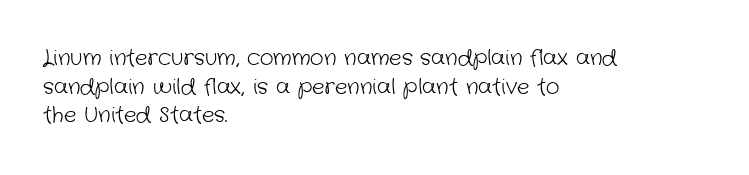
Q: Is the text bold? A: No.
Q: Is the text underlined? A: No.
Q: How is the paragraph aligned? A: Left-aligned.
Q: Is the spacing between letters normal or unusually wide? A: Normal.
Q: Is the spacing between lines tight, normal or loose? A: Normal.
